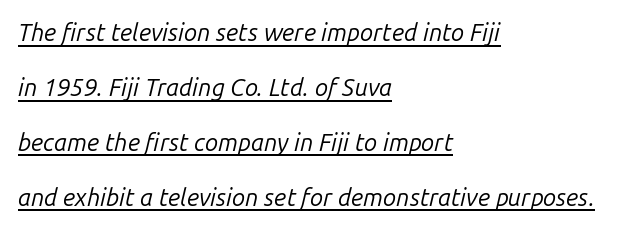
The passage shown has conventional tracking throughout. Nothing heavy about these letters — not bold at all. Students, observe the line beneath the letters — that is underlining. One glance says open: line gaps are wider than usual.
